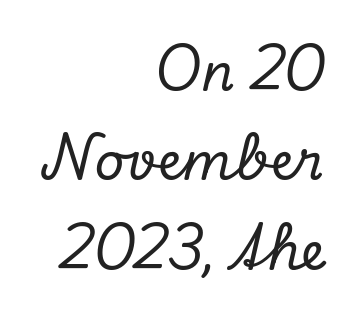
The image shows 52 px serif type, italic (leaning right); set right-aligned, line spacing 1.72x, normal letter spacing, not underlined; low stroke contrast and a small x-height.
